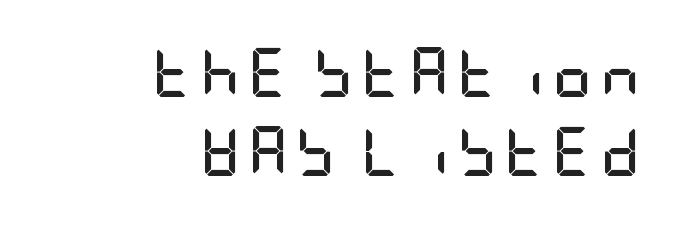
Q: Is the text bold? A: Yes.
Q: Is the text italic (slanted)? A: No, it is upright.
Q: Is the typeface a serif or a sans-serif typeface? A: Sans-serif.
Q: Is the text underlined? A: No.
Q: How is the paragraph aligned? A: Right-aligned.
Q: Is the spacing between lines tight, normal or loose? A: Normal.
Q: Width (condensed, normal, or wide)? A: Condensed.
Q: Stroke contrast? A: Low.
Q: x-height? A: Large.
